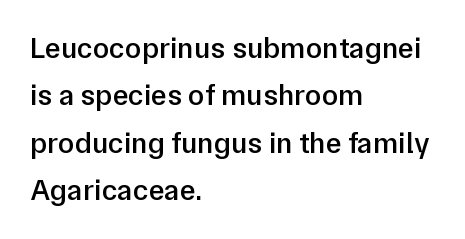
{"serif": "no", "italic": "no", "bold": "semi", "weight": "semibold", "width": "normal", "stroke_contrast": "low", "x_height": "medium", "monospaced": "no", "underline": "no", "align": "left", "line_spacing": "normal", "line_spacing_ratio": 1.58, "letter_spacing": "normal", "letter_spacing_em": 0.0, "glyph_px": 30}
